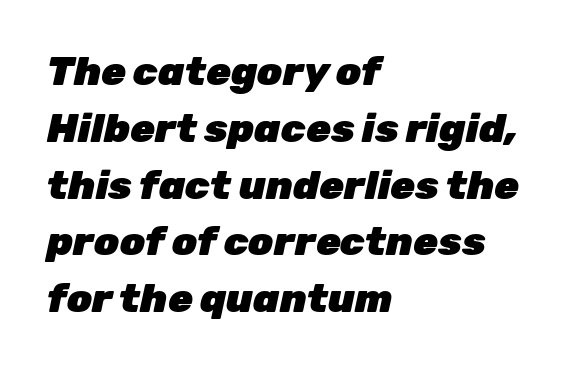
Where is the straight margin? On the left. The glyphs look as if they've been sheared to an angle. The string is rendered with underlining switched off. Note the varied advance widths — an 'i' is clearly narrower than an 'm'.
